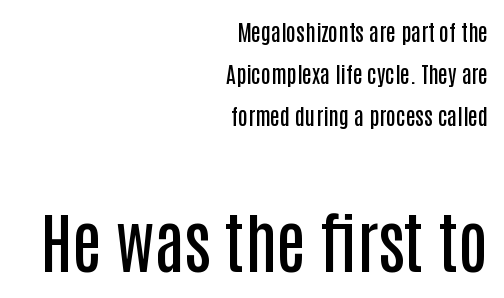
The image shows 66 px semibold, condensed sans-serif type, upright; set right-aligned, loose line spacing (1.91x), normal letter spacing, not underlined; the second (bottom) block is 3.0x larger; low stroke contrast and a large x-height.
